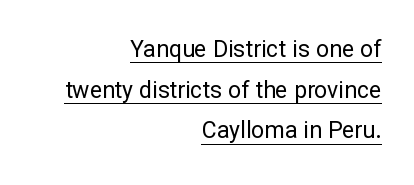
{"italic": "no", "bold": "no", "underline": "yes", "align": "right", "line_spacing_ratio": 1.77, "letter_spacing": "normal", "letter_spacing_em": 0.0, "glyph_px": 23}
